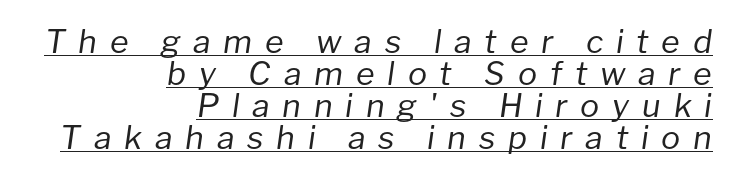
Slanted lettering throughout. The face looks like a standard text weight, possibly lighter. Glance below the letters and you will spot a drawn line. Compared with typical paragraphs, the rows here are closer together.
